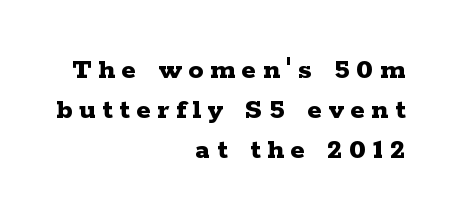
Q: Is the text bold? A: Yes.
Q: Is the text italic (slanted)? A: No, it is upright.
Q: Is the typeface a serif or a sans-serif typeface? A: Serif.
Q: Is the text underlined? A: No.
Q: How is the paragraph aligned? A: Right-aligned.
Q: Is the spacing between letters normal or unusually wide? A: Unusually wide.
Q: Is the spacing between lines tight, normal or loose? A: Normal.
Q: Width (condensed, normal, or wide)? A: Wide.
Q: Stroke contrast? A: Low.
Q: x-height? A: Medium.
Q: Monospaced? A: No.
